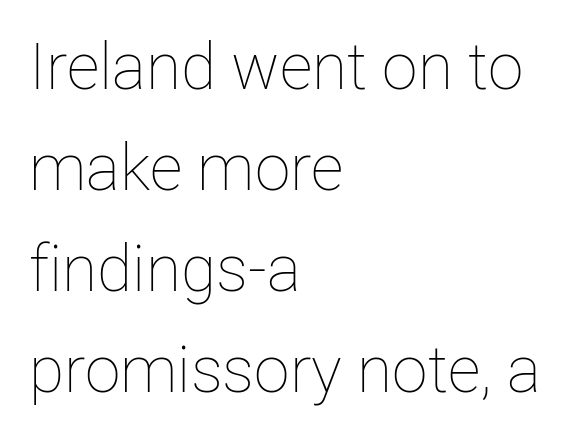
The image shows 64 px thin type, upright; set left-aligned, normal line spacing (1.58x), normal letter spacing, not underlined; low stroke contrast and a medium x-height.
